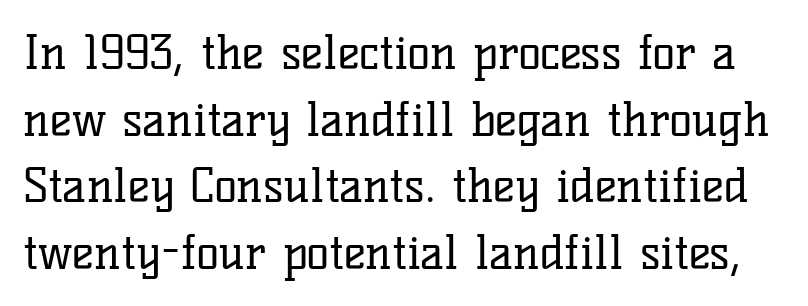
The image shows 47 px regular-weight serif type, upright; set normal line spacing (1.42x), normal letter spacing, not underlined; low stroke contrast and a medium x-height.
